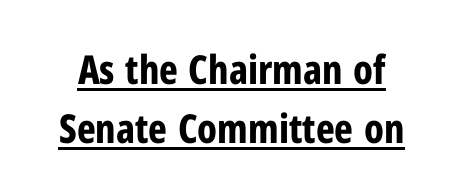
Q: Is the text bold? A: Yes.
Q: Is the text italic (slanted)? A: No, it is upright.
Q: Is the typeface a serif or a sans-serif typeface? A: Sans-serif.
Q: Is the text underlined? A: Yes.
Q: Is the spacing between letters normal or unusually wide? A: Normal.
Q: Is the spacing between lines tight, normal or loose? A: Normal.
Q: Width (condensed, normal, or wide)? A: Condensed.
Q: Stroke contrast? A: Low.
Q: x-height? A: Medium.
Q: Monospaced? A: No.
